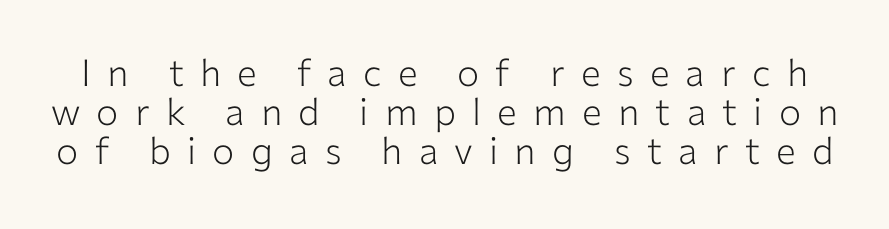
The block of text is dense from top to bottom, with scant space between rows. Stems here are at most as thick as an everyday book face. The letters stand upright; this is a roman face. Letterform terminals end flat and unadorned throughout the passage.
